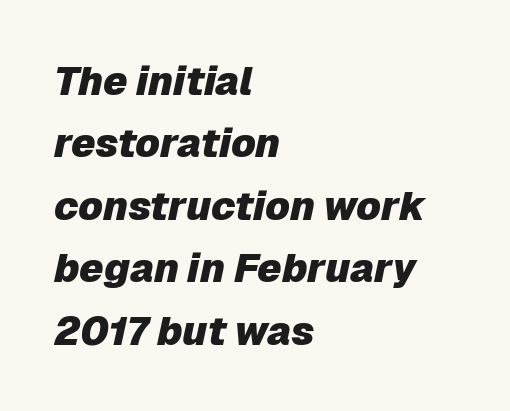
The image shows 40 px heavy type, italic (leaning right); set left-aligned, normal line spacing (1.56x), normal letter spacing, not underlined; low stroke contrast and a medium x-height.
